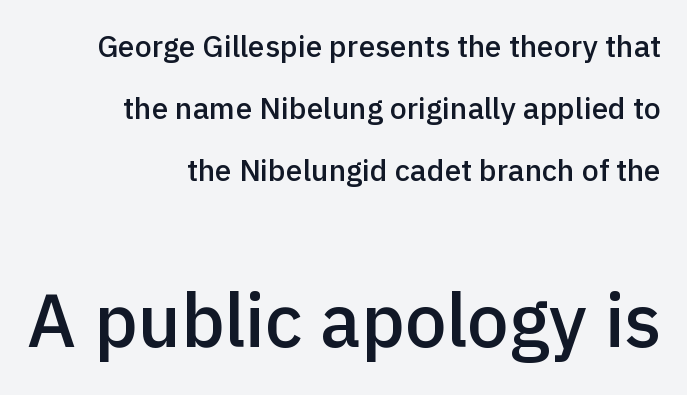
The image shows 74 px semibold sans-serif type, upright; set right-aligned, loose line spacing (2.07x), normal letter spacing, not underlined; the second (bottom) block is 2.47x larger; a medium x-height.
